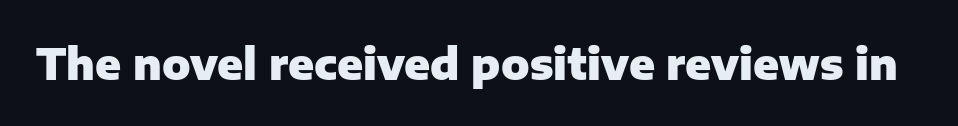
In terms of letterform style, serifs are entirely absent. Is this a fixed-width face? No — the glyphs have proportional, varying widths. Every letter is thick-stroked: bold, no question. The glyphs are unaccompanied by any horizontal stroke below them. The axis of the letterforms is exactly vertical. Students, note that the glyphs here touch the page at normal intervals.
